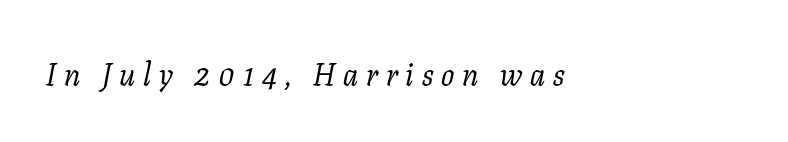
The cut favours lightness, reaching ordinary text weight at its darkest. Short note: letters widely spaced. Look at the bottom of the vertical strokes: they flare into serifs here. Notice how the passage keeps a crisp vertical edge on the left only. Just letters on the line, the space beneath them empty. Do the characters align in a grid? No, the font is proportional.
